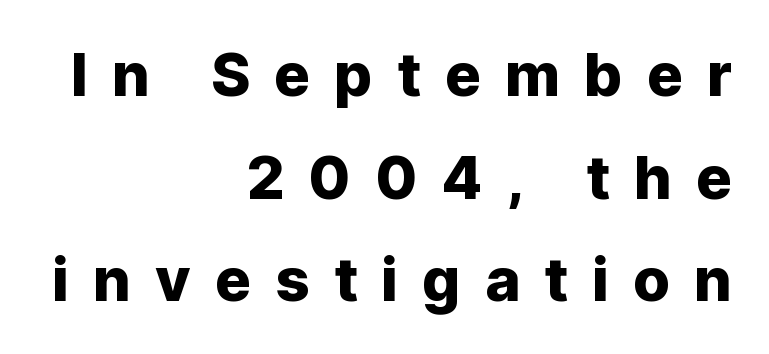
Q: Is the text italic (slanted)? A: No, it is upright.
Q: Is the typeface a serif or a sans-serif typeface? A: Sans-serif.
Q: Is the text underlined? A: No.
Q: How is the paragraph aligned? A: Right-aligned.
Q: Is the spacing between letters normal or unusually wide? A: Unusually wide.
Q: Width (condensed, normal, or wide)? A: Normal.
Q: Stroke contrast? A: Low.
Q: x-height? A: Medium.
Q: Monospaced? A: No.
